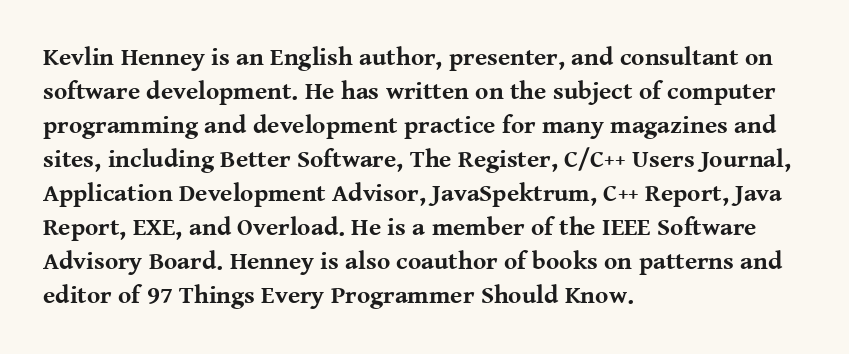
{"italic": "no", "bold": "yes", "underline": "no", "align": "left", "line_spacing": "normal", "line_spacing_ratio": 1.36, "letter_spacing": "normal", "letter_spacing_em": 0.0, "glyph_px": 25}
